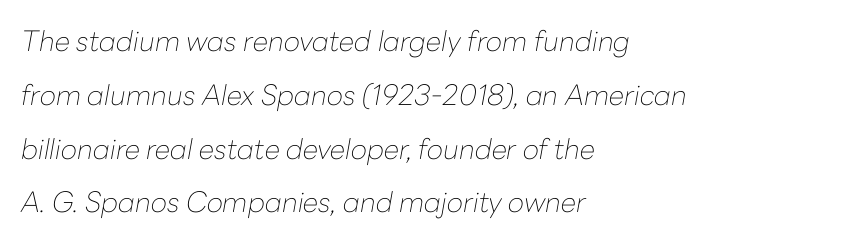
Q: Is the text bold? A: No.
Q: Is the text italic (slanted)? A: Yes, it leans right by about 10 degrees.
Q: Is the text underlined? A: No.
Q: How is the paragraph aligned? A: Left-aligned.
Q: Is the spacing between letters normal or unusually wide? A: Normal.
Q: Is the spacing between lines tight, normal or loose? A: Loose.
Q: Width (condensed, normal, or wide)? A: Normal.
Q: Stroke contrast? A: Low.
Q: x-height? A: Medium.
Q: Monospaced? A: No.
